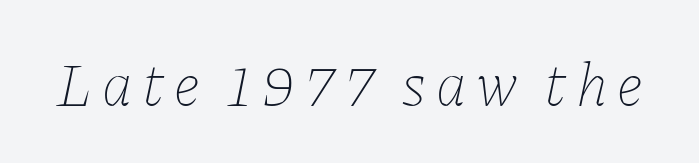
{"italic": "yes", "lean": "right", "slant_degrees": 11, "bold": "no", "weight": "thin", "width": "normal", "stroke_contrast": "low", "x_height": "medium", "monospaced": "no", "underline": "no", "glyph_px": 62}
